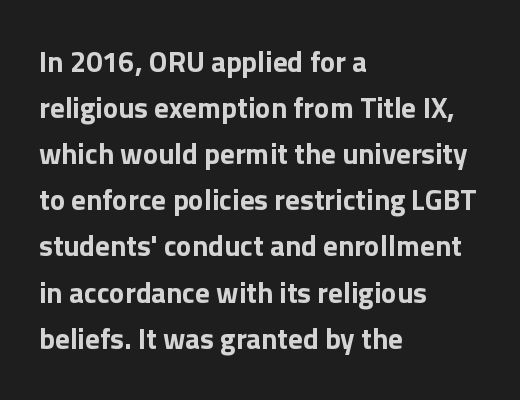
The image shows 29 px bold sans-serif type, upright; set left-aligned, normal line spacing (1.59x), normal letter spacing, not underlined; low stroke contrast and a medium x-height.
